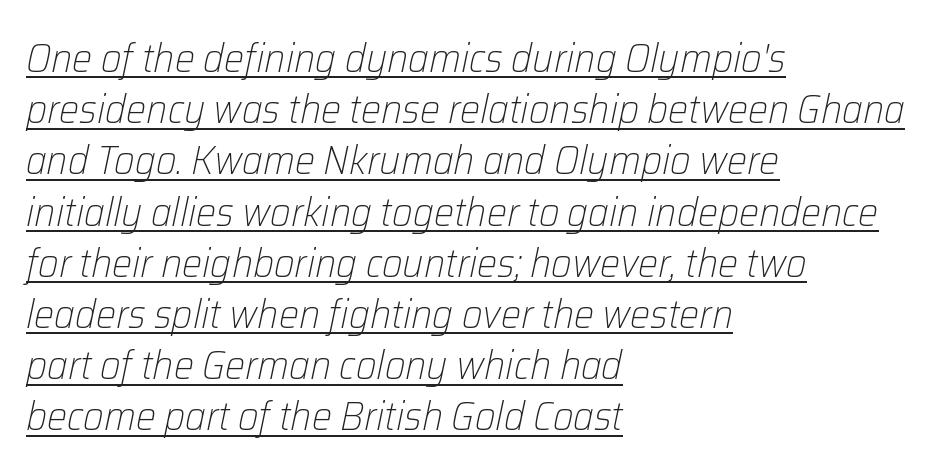
{"italic": "yes", "lean": "right", "slant_degrees": 12, "bold": "no", "weight": "light", "width": "normal", "stroke_contrast": "low", "x_height": "medium", "monospaced": "no", "underline": "yes", "align": "left", "line_spacing": "normal", "line_spacing_ratio": 1.28, "letter_spacing": "normal", "letter_spacing_em": 0.0, "glyph_px": 40}
